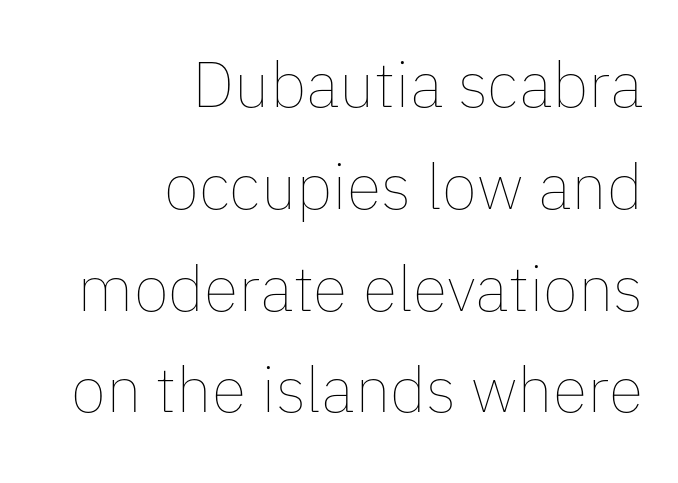
{"italic": "no", "bold": "no", "weight": "thin", "width": "normal", "stroke_contrast": "low", "x_height": "medium", "monospaced": "no", "underline": "no", "align": "right", "line_spacing": "normal", "line_spacing_ratio": 1.59, "letter_spacing": "normal", "letter_spacing_em": 0.0, "glyph_px": 64}
